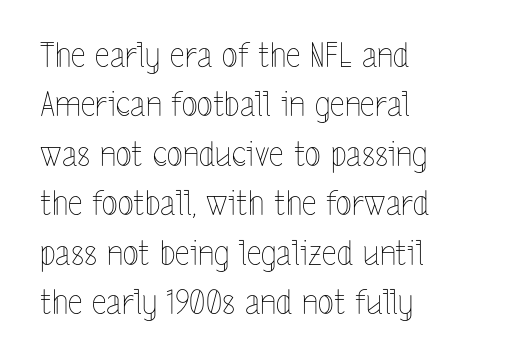
The image shows 33 px thin, condensed type, upright; set left-aligned, normal line spacing (1.5x), normal letter spacing, not underlined; a medium x-height.
